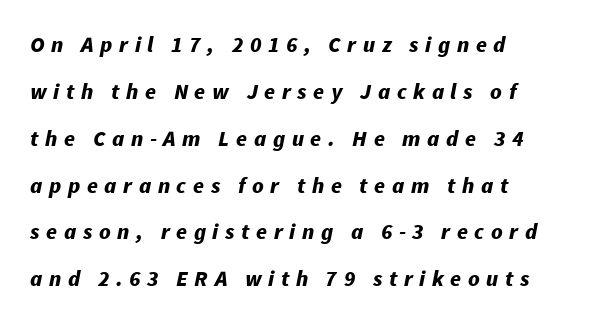
{"italic": "yes", "lean": "right", "slant_degrees": 11, "bold": "yes", "underline": "no", "align": "left", "line_spacing": "loose", "line_spacing_ratio": 2.13, "letter_spacing": "wide", "letter_spacing_em": 0.3, "glyph_px": 22}
